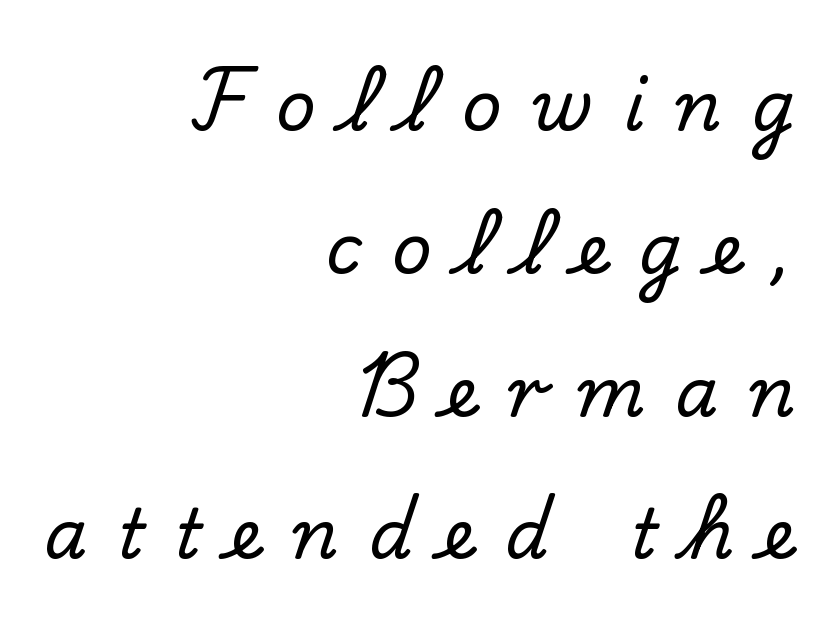
The image shows 69 px serif type; set right-aligned, loose line spacing (2.07x), unusually wide letter spacing (+0.44 em), not underlined; low stroke contrast and a small x-height.
